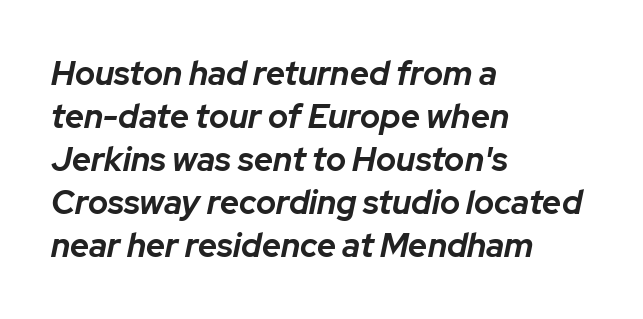
The face used here has the dense, thick strokes of a bold. Anything drawn beneath the words? Only blank space. The specimen reads as italic at a glance. Is this a fixed-width face? No — the glyphs have proportional, varying widths. Leading: standard.
